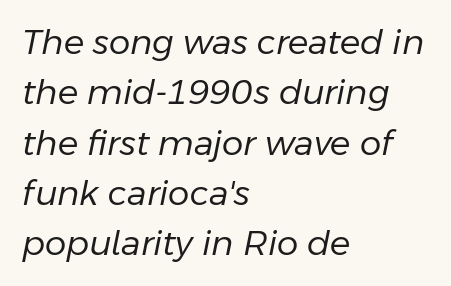
Successive baselines arrive at the customary interval. Posture: slanted. Think of a printed novel: that variable character pitch is what you see here. Clear beneath every line of the passage. The letterforms sit shoulder to shoulder at normal distance.
